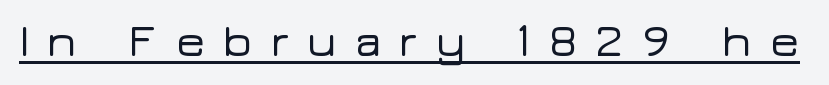
Letter spacing: wide. This is roman type, the default non-slanted kind. You can see a thin bar hugging the bottom of the glyphs. The letters advance in unequal steps, a hallmark of proportional type. The glyphs in this specimen are sans serif.
